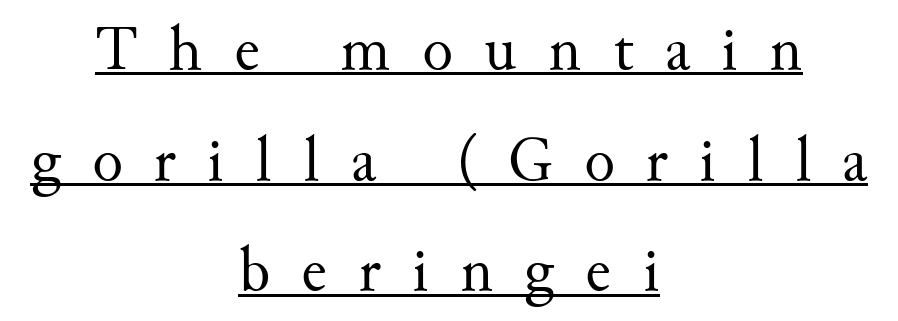
{"serif": "yes", "italic": "no", "bold": "no", "weight": "regular", "width": "normal", "stroke_contrast": "medium", "x_height": "small", "monospaced": "no", "underline": "yes", "align": "center", "line_spacing_ratio": 1.73, "letter_spacing": "wide", "letter_spacing_em": 0.49, "glyph_px": 64}
